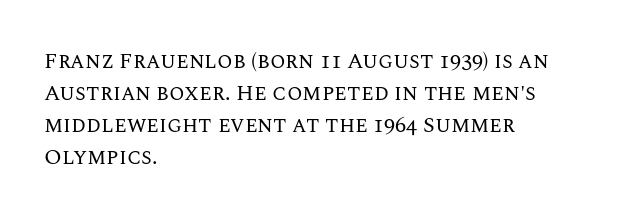
The image shows 22 px text type, upright; set left-aligned, normal line spacing (1.46x), normal letter spacing, not underlined.
